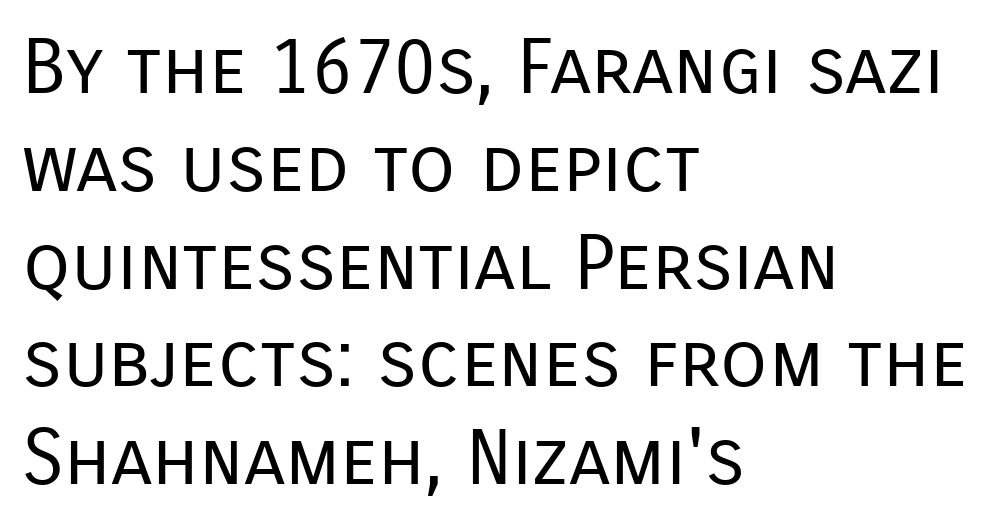
The image shows 77 px regular-weight sans-serif type, upright; set left-aligned, normal line spacing (1.27x), normal letter spacing, not underlined; low stroke contrast and a medium x-height.
